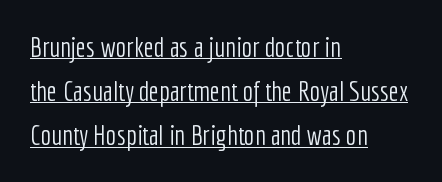
A typesetter would mark this as roman, not italic. A sans-serif font was chosen for this passage. This rendering leaves character spacing at its baseline value. Each letter keeps its own natural width here, so spacing adapts to shape. Has an underline been added? It has. These lines are set flush left with a ragged right edge.
